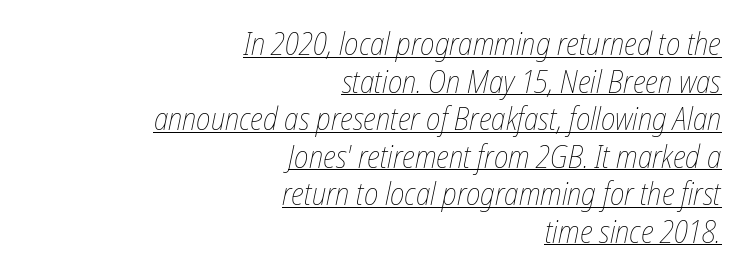
{"italic": "yes", "lean": "right", "slant_degrees": 12, "bold": "no", "weight": "thin", "width": "condensed", "stroke_contrast": "low", "x_height": "medium", "monospaced": "no", "underline": "yes", "align": "right", "line_spacing_ratio": 1.21, "letter_spacing": "normal", "letter_spacing_em": 0.0, "glyph_px": 31}
